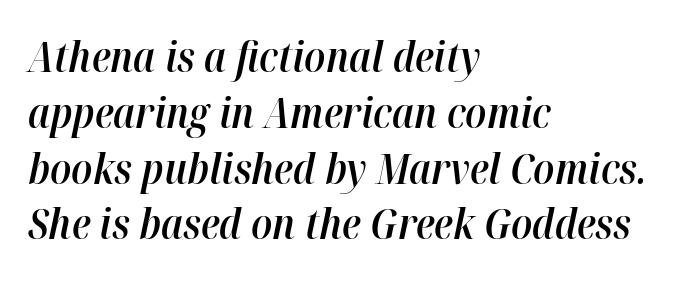
Proportional: the letters do not fall into vertical columns. Letter spacing: default. Clear beneath every line of the passage. Alignment: flush left. How would I describe the line gaps? Plain and ordinary.
